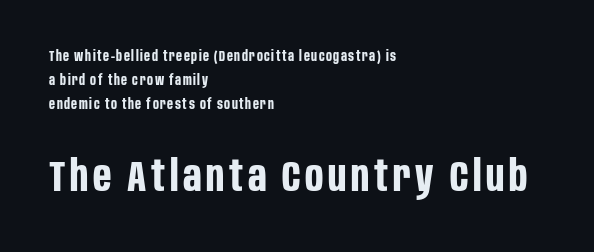
This sample uses a sans-serif face. Notice how the passage keeps a crisp vertical edge on the left only. The rendering uses natural spacing where letterforms have individual widths. The strokes are fattened all the way to bold.
